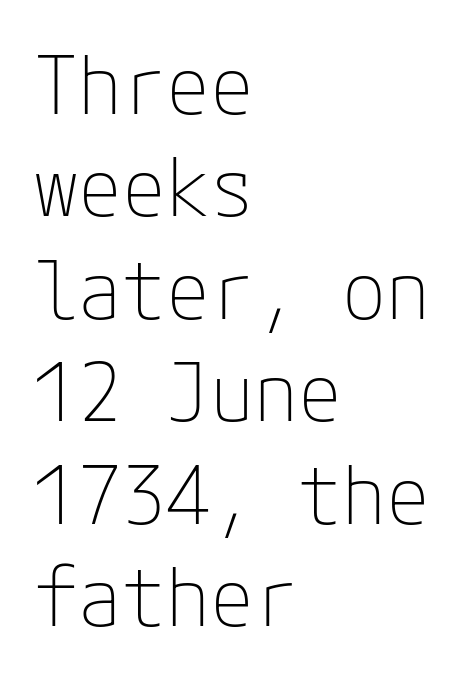
The image shows 80 px thin sans-serif type, upright; set left-aligned, normal line spacing (1.28x), normal letter spacing, not underlined; low stroke contrast and a medium x-height.
